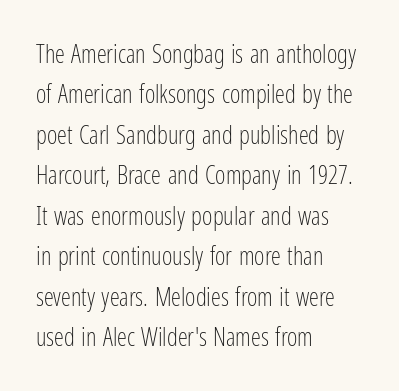
The image shows 25 px text type, upright; set left-aligned, normal line spacing (1.62x), normal letter spacing, not underlined.
